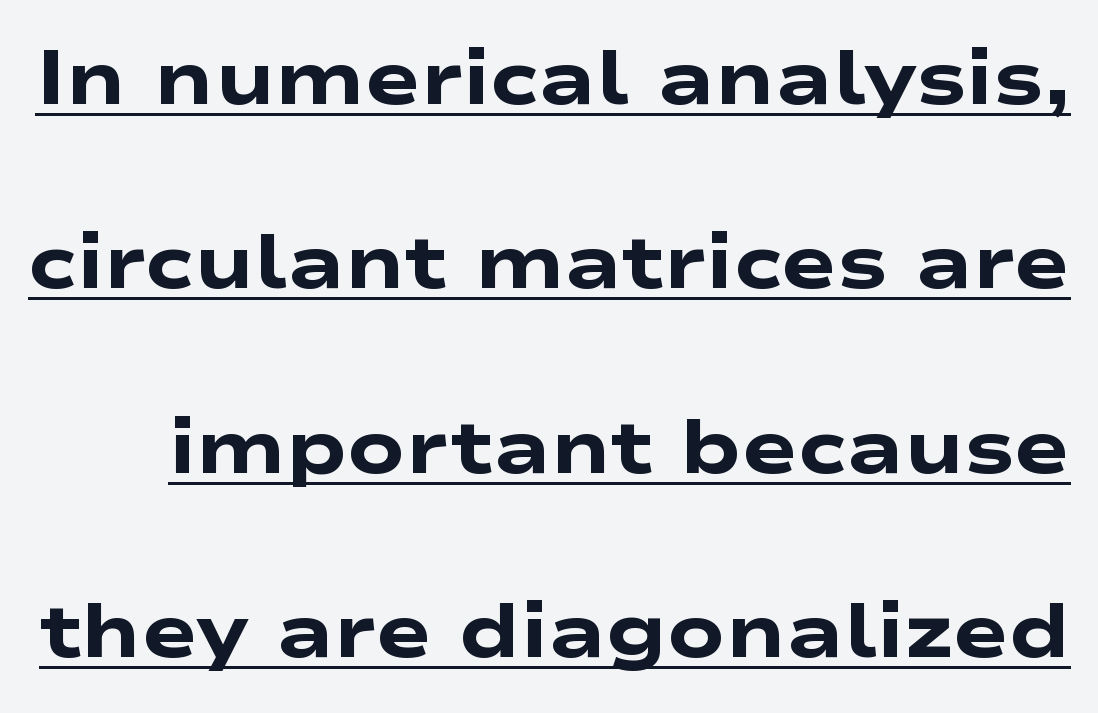
The image shows 75 px heavy, wide sans-serif type; set loose line spacing (2.46x), normal letter spacing, underlined; low stroke contrast and a medium x-height.
